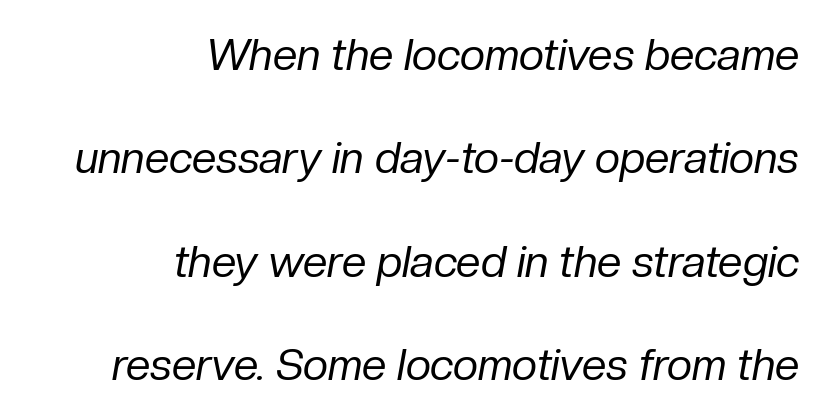
The image shows 44 px regular-weight type, italic (leaning right); set right-aligned, loose line spacing (2.35x), normal letter spacing, not underlined; low stroke contrast and a medium x-height.
